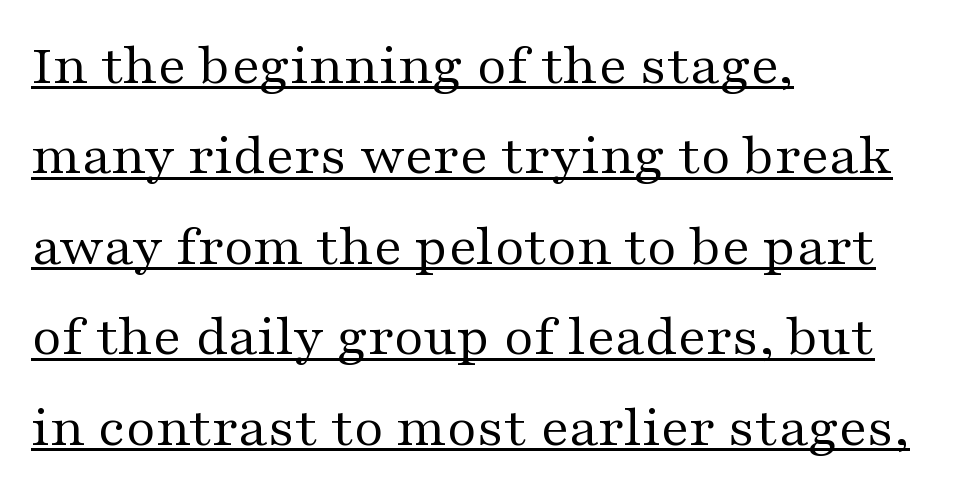
The image shows 58 px regular-weight, wide serif type, upright; set left-aligned, normal line spacing (1.56x), normal letter spacing, underlined; medium stroke contrast and a medium x-height.
